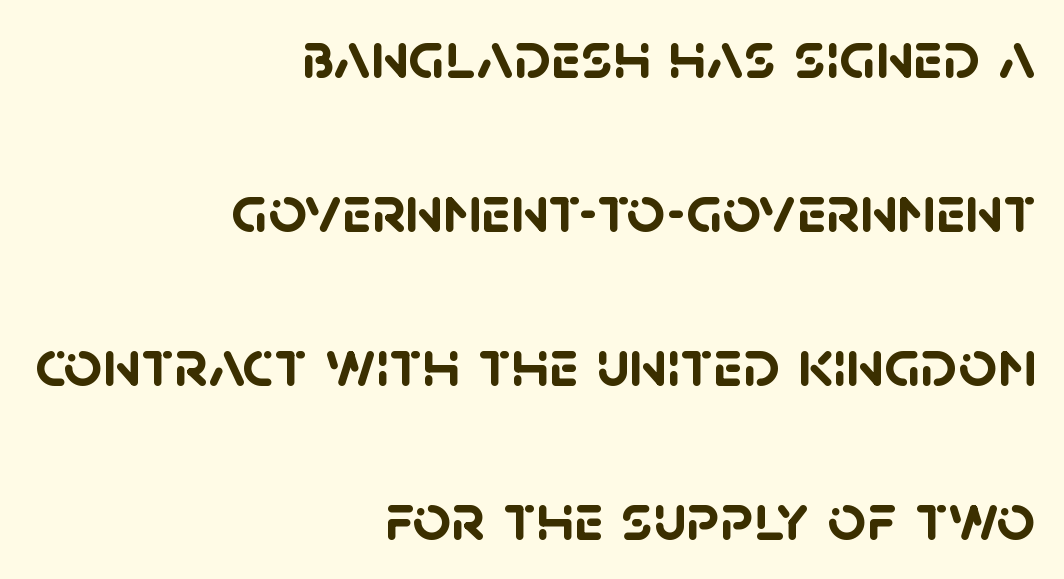
Q: Is the text bold? A: Yes.
Q: Is the typeface a serif or a sans-serif typeface? A: Sans-serif.
Q: Is the text underlined? A: No.
Q: How is the paragraph aligned? A: Right-aligned.
Q: Is the spacing between letters normal or unusually wide? A: Normal.
Q: Is the spacing between lines tight, normal or loose? A: Loose.
Q: Width (condensed, normal, or wide)? A: Normal.
Q: Stroke contrast? A: Low.
Q: x-height? A: Large.
Q: Monospaced? A: No.
